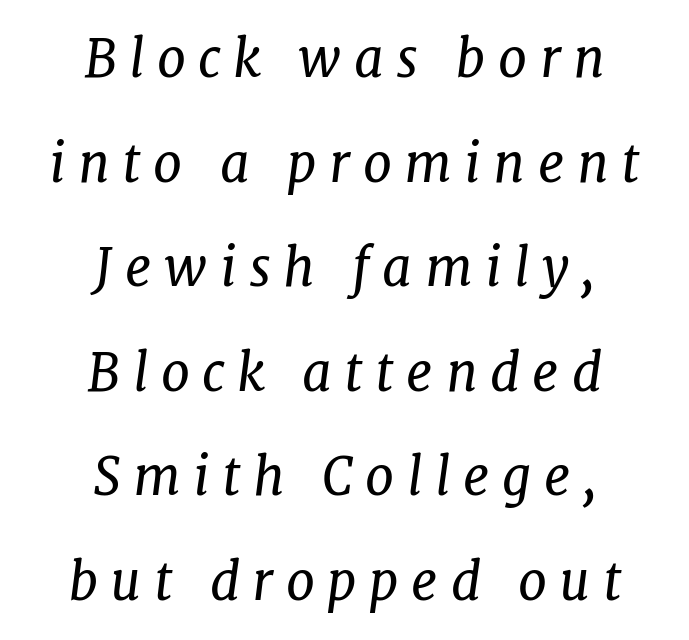
The image shows 52 px regular-weight serif type, italic (leaning right); set centered, loose line spacing (2.01x), unusually wide letter spacing (+0.24 em), not underlined; low stroke contrast and a medium x-height.
